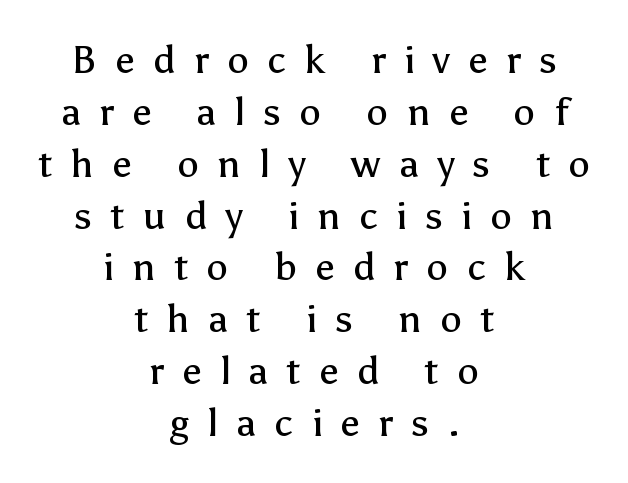
{"serif": "no", "italic": "no", "bold": "no", "weight": "regular", "width": "normal", "stroke_contrast": "low", "x_height": "medium", "monospaced": "no", "underline": "no", "align": "center", "line_spacing": "normal", "line_spacing_ratio": 1.33, "letter_spacing": "wide", "letter_spacing_em": 0.47, "glyph_px": 39}
